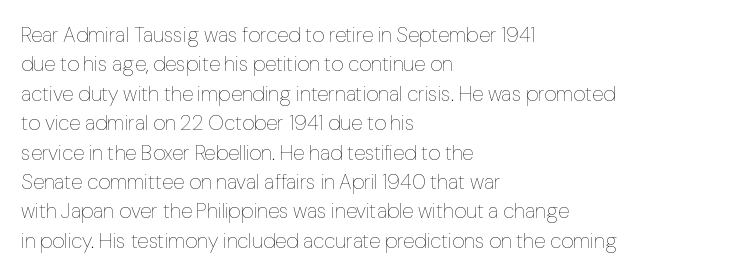
Q: Is the text bold? A: No.
Q: Is the text italic (slanted)? A: No, it is upright.
Q: Is the text underlined? A: No.
Q: How is the paragraph aligned? A: Left-aligned.
Q: Is the spacing between letters normal or unusually wide? A: Normal.
Q: Is the spacing between lines tight, normal or loose? A: Normal.
